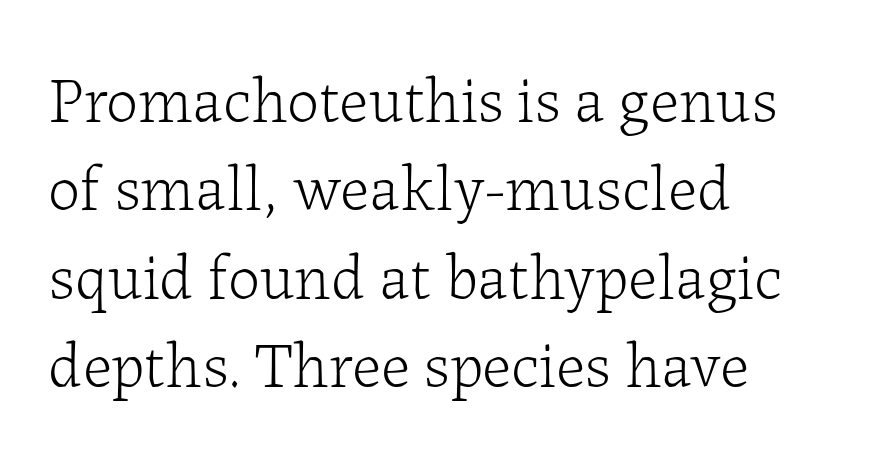
Q: Is the text bold? A: No.
Q: Is the text italic (slanted)? A: No, it is upright.
Q: Is the typeface a serif or a sans-serif typeface? A: Serif.
Q: Is the text underlined? A: No.
Q: How is the paragraph aligned? A: Left-aligned.
Q: Is the spacing between letters normal or unusually wide? A: Normal.
Q: Is the spacing between lines tight, normal or loose? A: Normal.
Q: Width (condensed, normal, or wide)? A: Normal.
Q: Stroke contrast? A: Low.
Q: x-height? A: Medium.
Q: Monospaced? A: No.
